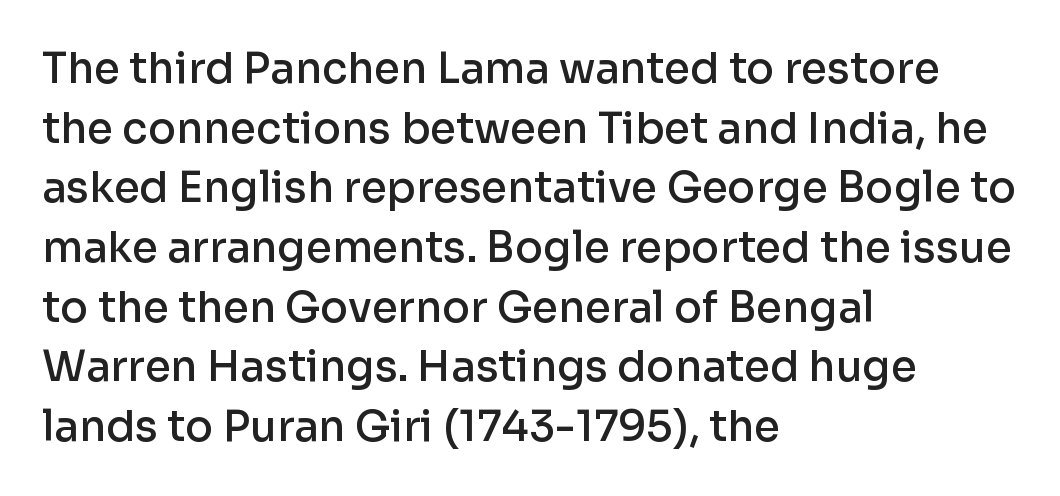
Q: Is the text bold? A: Semi-bold.
Q: Is the text italic (slanted)? A: No, it is upright.
Q: Is the typeface a serif or a sans-serif typeface? A: Sans-serif.
Q: Is the text underlined? A: No.
Q: How is the paragraph aligned? A: Left-aligned.
Q: Is the spacing between letters normal or unusually wide? A: Normal.
Q: Is the spacing between lines tight, normal or loose? A: Normal.
Q: Width (condensed, normal, or wide)? A: Normal.
Q: Stroke contrast? A: Low.
Q: x-height? A: Medium.
Q: Monospaced? A: No.
